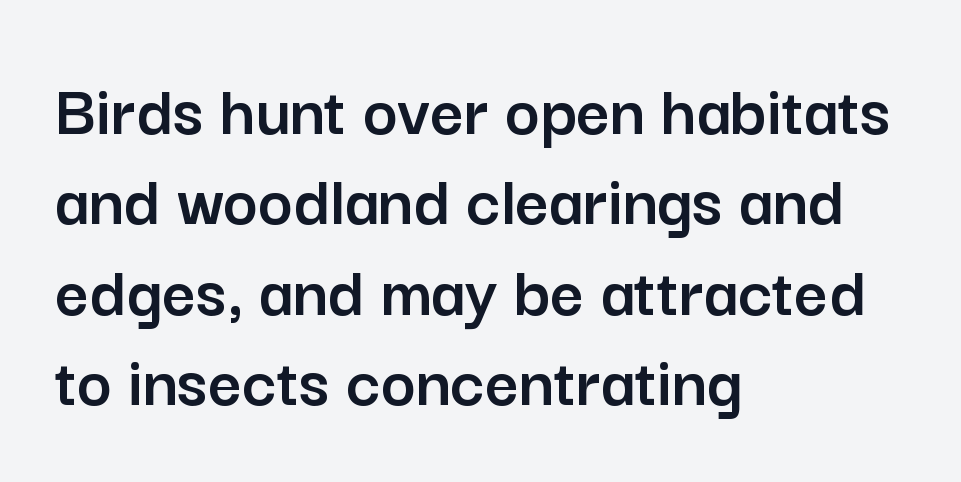
The image shows 74 px sans-serif type, upright; set left-aligned, line spacing 1.22x, normal letter spacing, not underlined; low stroke contrast and a medium x-height.
